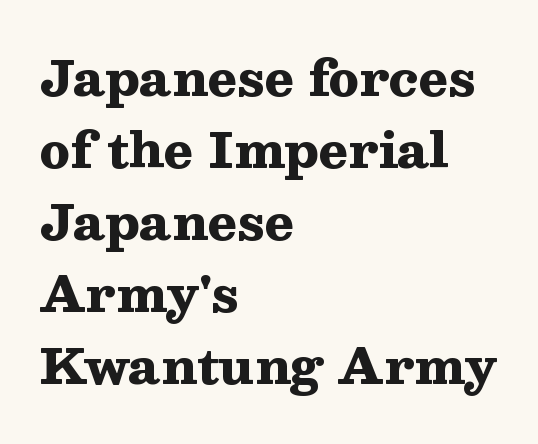
{"serif": "yes", "italic": "no", "bold": "yes", "weight": "heavy", "width": "wide", "stroke_contrast": "medium", "x_height": "medium", "monospaced": "no", "underline": "no", "align": "left", "line_spacing": "normal", "line_spacing_ratio": 1.47, "letter_spacing": "normal", "letter_spacing_em": 0.0, "glyph_px": 49}
